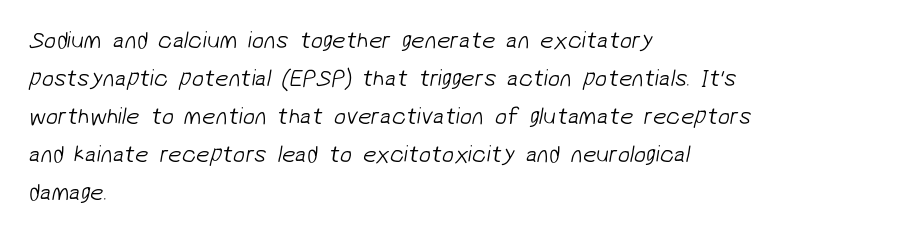
Q: Is the text bold? A: No.
Q: Is the text underlined? A: No.
Q: How is the paragraph aligned? A: Left-aligned.
Q: Is the spacing between letters normal or unusually wide? A: Normal.
Q: Is the spacing between lines tight, normal or loose? A: Normal.
